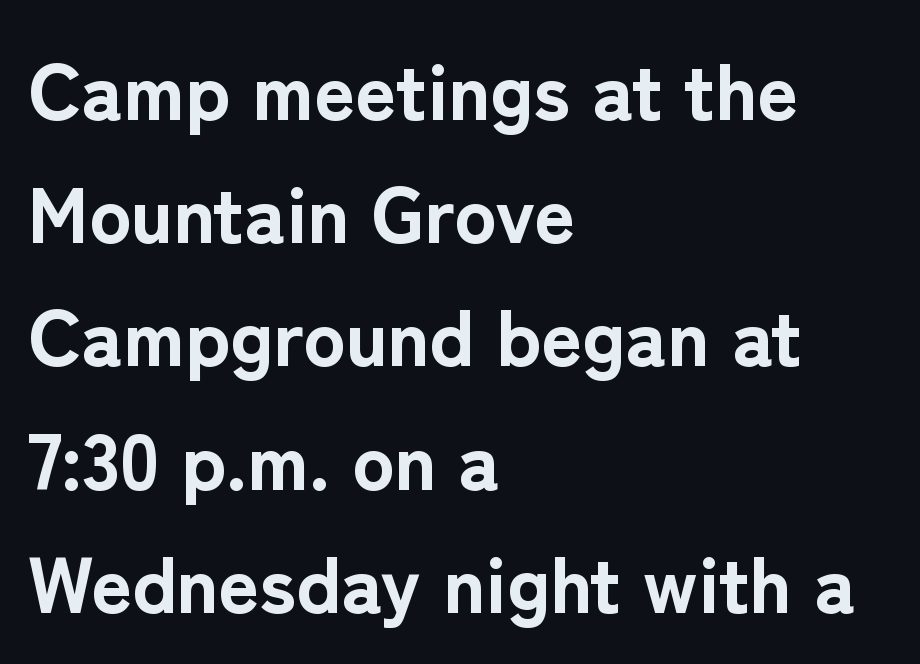
Q: Is the text bold? A: Yes.
Q: Is the text italic (slanted)? A: No, it is upright.
Q: Is the typeface a serif or a sans-serif typeface? A: Sans-serif.
Q: Is the text underlined? A: No.
Q: How is the paragraph aligned? A: Left-aligned.
Q: Is the spacing between letters normal or unusually wide? A: Normal.
Q: Is the spacing between lines tight, normal or loose? A: Normal.
Q: Width (condensed, normal, or wide)? A: Normal.
Q: Stroke contrast? A: Low.
Q: x-height? A: Medium.
Q: Monospaced? A: No.
